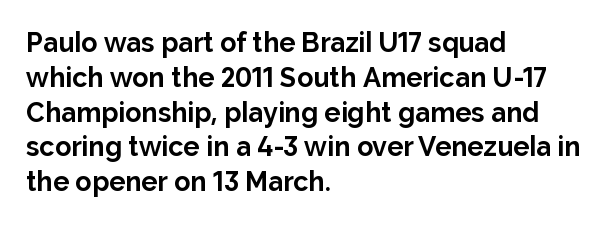
Q: Is the text bold? A: Yes.
Q: Is the text italic (slanted)? A: No, it is upright.
Q: Is the text underlined? A: No.
Q: How is the paragraph aligned? A: Left-aligned.
Q: Is the spacing between letters normal or unusually wide? A: Normal.
Q: Is the spacing between lines tight, normal or loose? A: Normal.
